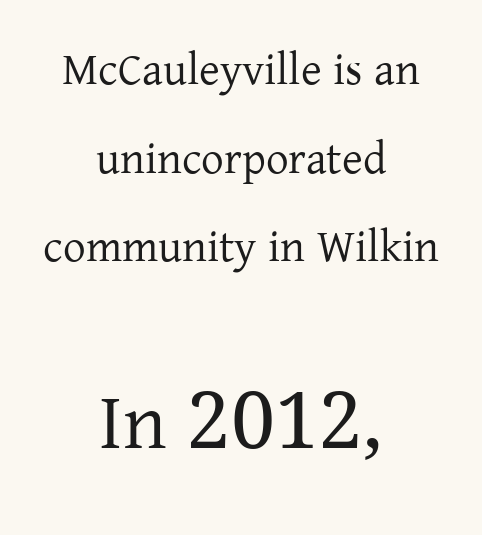
{"serif": "yes", "italic": "no", "bold": "no", "weight": "regular", "width": "normal", "stroke_contrast": "low", "x_height": "medium", "monospaced": "no", "underline": "no", "align": "center", "line_spacing": "loose", "line_spacing_ratio": 1.97, "letter_spacing": "normal", "letter_spacing_em": 0.0, "larger_block": "second", "size_ratio": 1.76, "glyph_px": 79}
